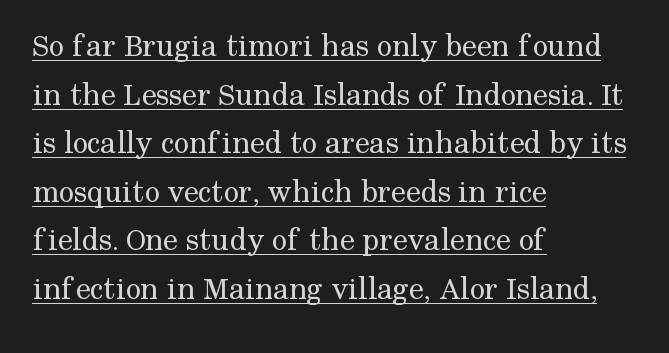
{"serif": "yes", "italic": "no", "bold": "no", "weight": "regular", "width": "normal", "stroke_contrast": "medium", "x_height": "medium", "monospaced": "no", "underline": "yes", "align": "left", "line_spacing": "normal", "line_spacing_ratio": 1.47, "letter_spacing": "normal", "letter_spacing_em": 0.0, "glyph_px": 33}
